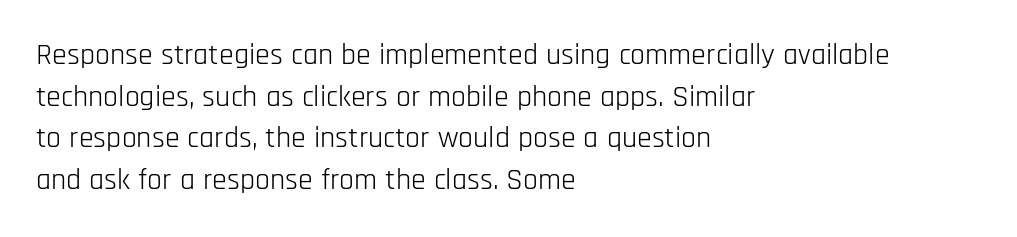
No chunkiness to these letters — they're not bold. The horizontal fit of the characters is conventional and even. Is there any slant? The stems are plumb. Where is the straight margin? On the left. Whoever set this chose a conventional vertical rhythm. What kind of face is this? One without serifs — a sans.
